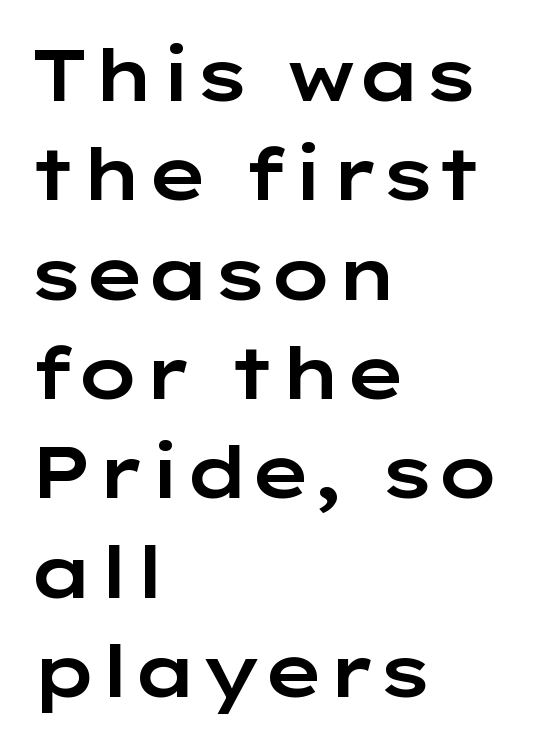
Is this a fixed-width face? No — the glyphs have proportional, varying widths. Default kerning and tracking; the words read as compact shapes. In terms of leading, this rendering sits right in the middle. Layout note: lines flush left.
